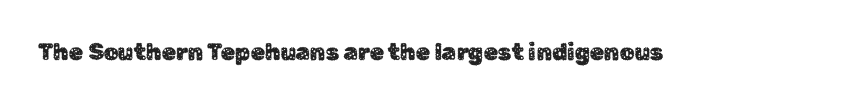
{"italic": "no", "underline": "no", "letter_spacing": "normal", "letter_spacing_em": 0.0, "glyph_px": 23}
